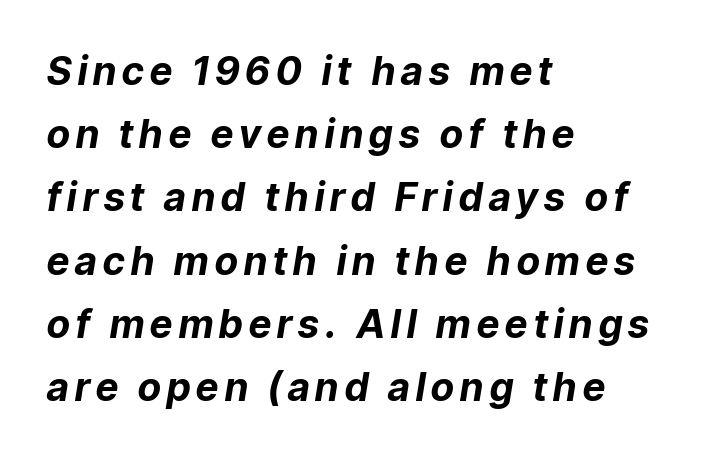
The image shows 39 px bold type, italic (leaning right); set left-aligned, normal line spacing (1.62x), not underlined; low stroke contrast and a medium x-height.
